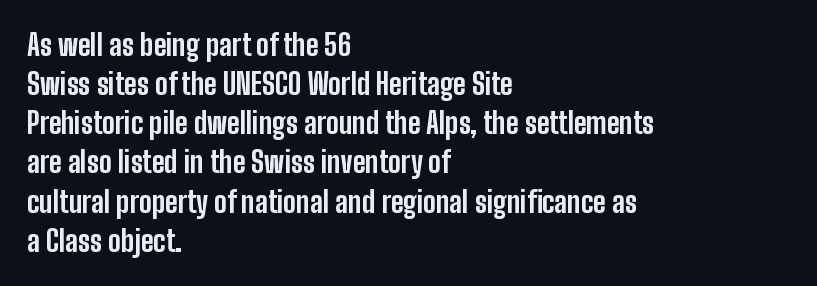
Evenly set lines give the paragraph a standard silhouette. This sample is left-justified, so line endings fall wherever the words run out. Letter spacing: default. Ascenders rise straight up at ninety degrees.
